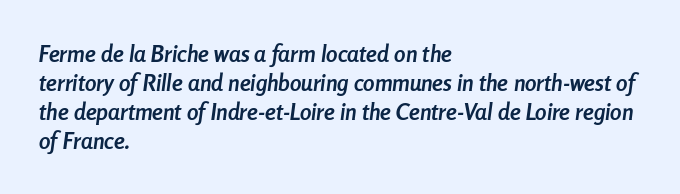
The image shows 23 px bold type, italic (leaning right); set left-aligned, normal line spacing (1.26x), normal letter spacing, not underlined.
